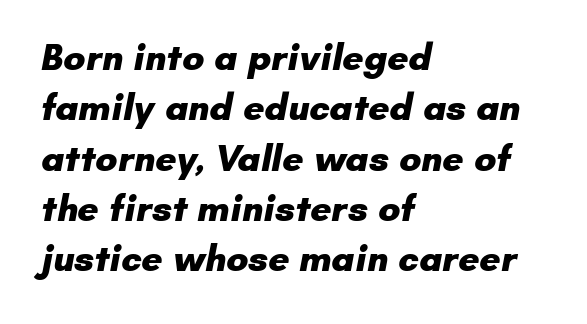
Q: Is the text bold? A: Yes.
Q: Is the typeface a serif or a sans-serif typeface? A: Sans-serif.
Q: Is the text underlined? A: No.
Q: How is the paragraph aligned? A: Left-aligned.
Q: Is the spacing between letters normal or unusually wide? A: Normal.
Q: Is the spacing between lines tight, normal or loose? A: Normal.
Q: Width (condensed, normal, or wide)? A: Normal.
Q: Stroke contrast? A: Low.
Q: x-height? A: Small.
Q: Monospaced? A: No.
